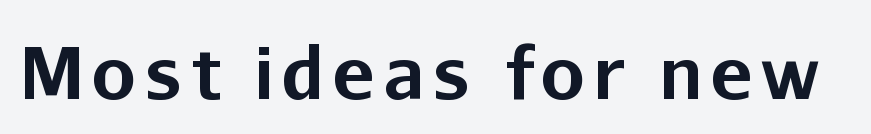
{"serif": "no", "italic": "no", "bold": "yes", "weight": "bold", "width": "normal", "stroke_contrast": "low", "x_height": "medium", "monospaced": "no", "underline": "no", "glyph_px": 71}
